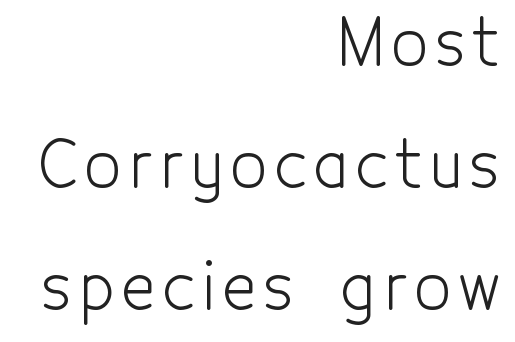
Q: Is the text bold? A: No.
Q: Is the text italic (slanted)? A: No, it is upright.
Q: Is the typeface a serif or a sans-serif typeface? A: Sans-serif.
Q: Is the text underlined? A: No.
Q: How is the paragraph aligned? A: Right-aligned.
Q: Is the spacing between lines tight, normal or loose? A: Loose.
Q: Width (condensed, normal, or wide)? A: Condensed.
Q: x-height? A: Medium.
Q: Monospaced? A: No.
